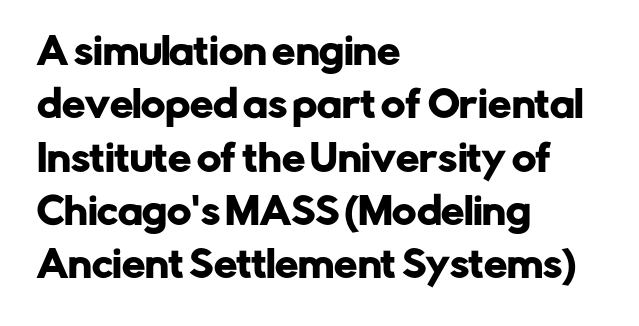
The image shows 37 px sans-serif type, upright; set left-aligned, normal line spacing (1.44x), normal letter spacing, not underlined; low stroke contrast and a medium x-height.
